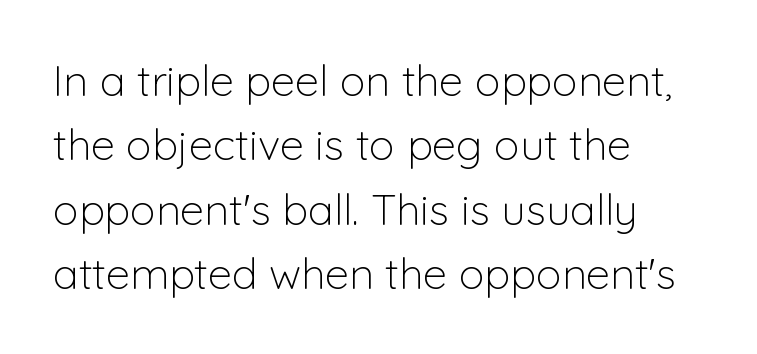
Standard letterfit; no display-style spreading of the glyphs. These lines are rendered in a variable-pitch font. No chunkiness to these letters — they're not bold. The letters stand upright; this is a roman face. Short and long lines alike share a common starting point at left.
